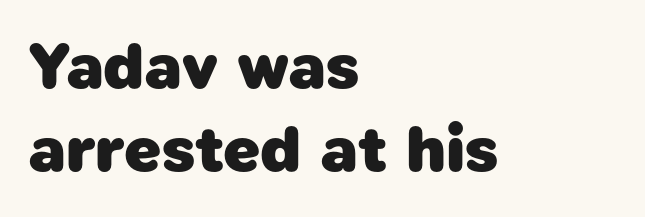
The image shows 65 px heavy sans-serif type; set left-aligned, normal line spacing (1.28x), normal letter spacing, not underlined; low stroke contrast and a medium x-height.
